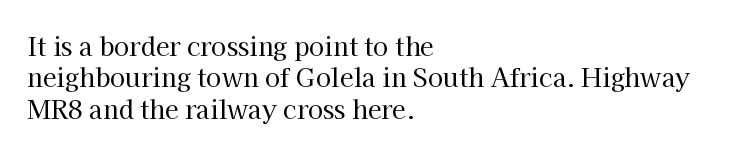
The image shows 25 px text type, upright; set left-aligned, normal line spacing (1.26x), normal letter spacing, not underlined.
